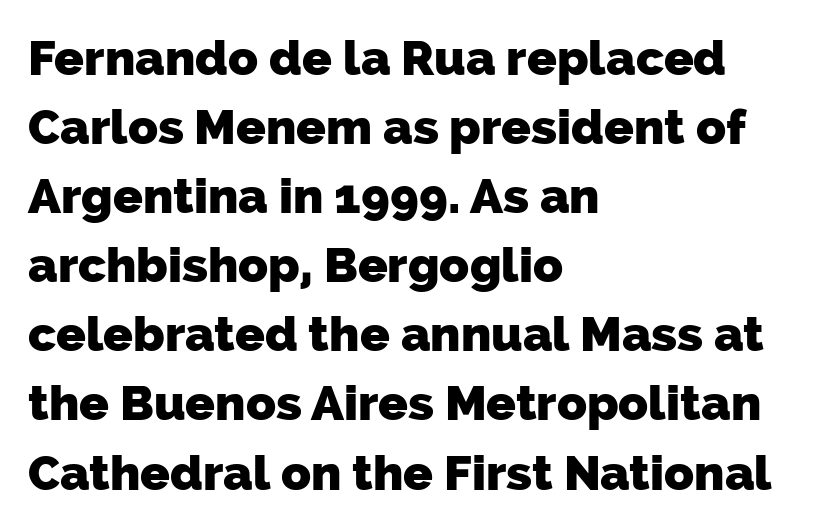
Notice how descenders clear the ascenders below comfortably — that's standard leading. Line starts are locked; line ends wander. This rendering features lettering with no underline. Type style note: lacks serifs. Heavy, bold letterforms.
